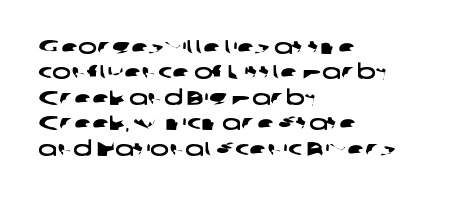
The gaps between neighbouring characters are ordinary and unremarkable. Interline gaps are of average width in this sample. One-word summary of the alignment: left. The gap between lines stays unmarked.
